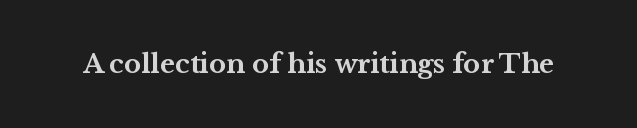
Only glyphs here, with clear space below each row. Rendered with straight, roman letterforms. The glyphs have the mass of a bold cut. Observe the ordinary spacing: letters are neighbours, not strangers.
